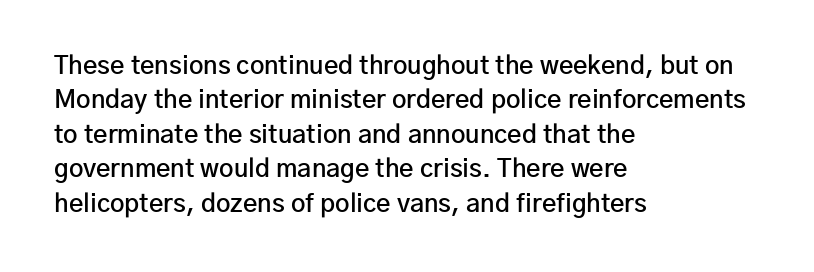
No italicization has been applied; the sample stays upright. Every letter is mildly thick-stroked: semibold rather than bold. The rag falls on the right side of this text block. The area under the type is left untouched.
